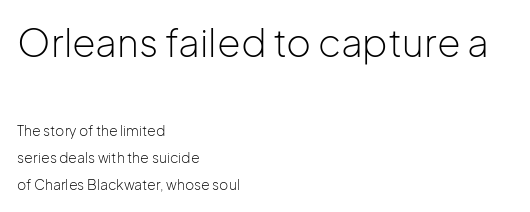
Descenders hang freely into open space. A sans-serif font was chosen for this passage. The letters stand straight up with perfectly vertical stems. A great deal of white space separates one row of letters from the next. If you drew a ruler down the left edge, every line would touch it.
